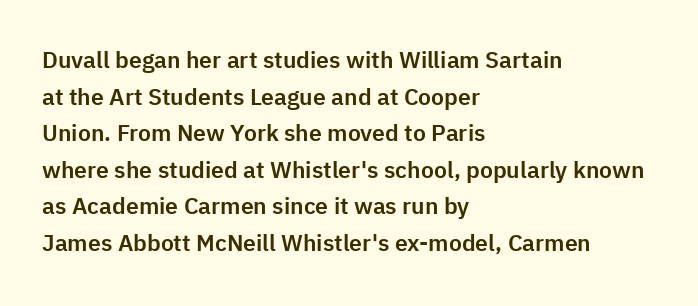
{"italic": "no", "underline": "no", "align": "left", "line_spacing": "normal", "line_spacing_ratio": 1.59, "letter_spacing": "normal", "letter_spacing_em": 0.0, "glyph_px": 23}
